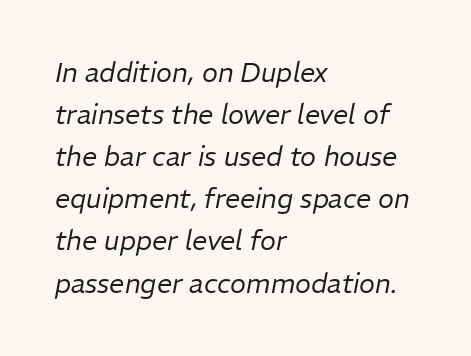
The image shows 27 px text type, italic (leaning right); set left-aligned, normal line spacing (1.56x), normal letter spacing, not underlined.
